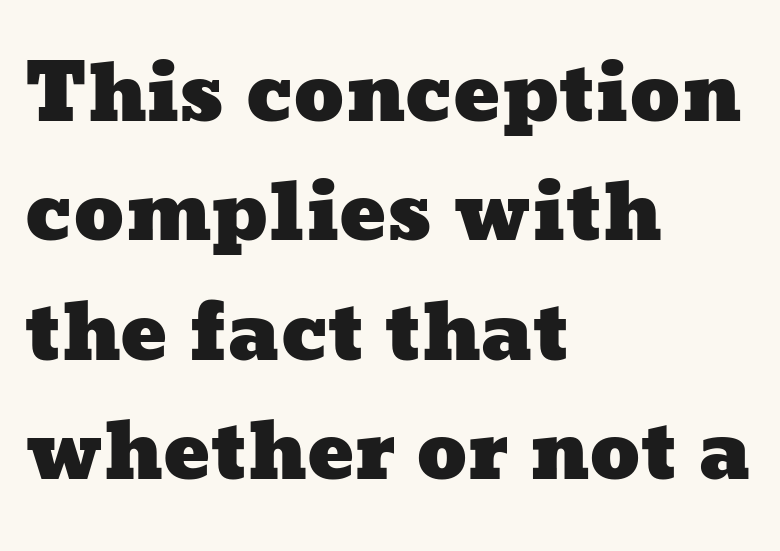
Q: Is the text underlined? A: No.
Q: How is the paragraph aligned? A: Left-aligned.
Q: Is the spacing between letters normal or unusually wide? A: Normal.
Q: Is the spacing between lines tight, normal or loose? A: Normal.
Q: Width (condensed, normal, or wide)? A: Wide.
Q: Stroke contrast? A: Low.
Q: x-height? A: Medium.
Q: Monospaced? A: No.
